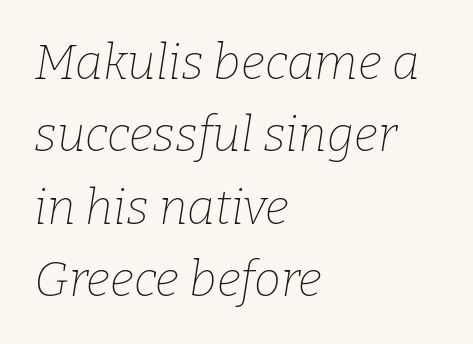
{"serif": "yes", "italic": "yes", "lean": "right", "slant_degrees": 9, "bold": "no", "weight": "thin", "width": "normal", "stroke_contrast": "low", "x_height": "medium", "monospaced": "no", "underline": "no", "align": "left", "line_spacing": "normal", "line_spacing_ratio": 1.51, "letter_spacing": "normal", "letter_spacing_em": 0.0, "glyph_px": 48}
